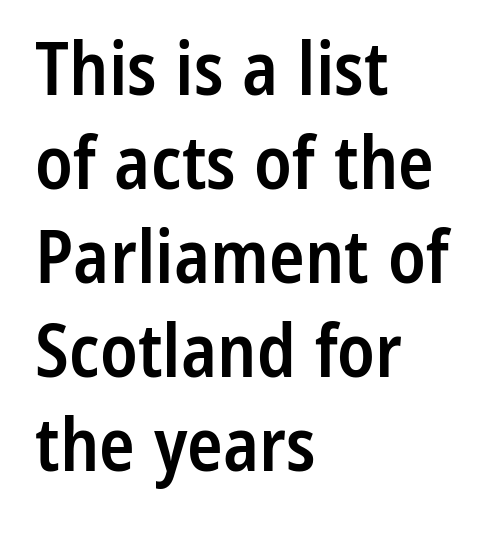
{"serif": "no", "italic": "no", "bold": "semi", "weight": "semibold", "width": "condensed", "stroke_contrast": "low", "x_height": "medium", "monospaced": "no", "underline": "no", "align": "left", "line_spacing": "normal", "line_spacing_ratio": 1.27, "letter_spacing": "normal", "letter_spacing_em": 0.0, "glyph_px": 74}
